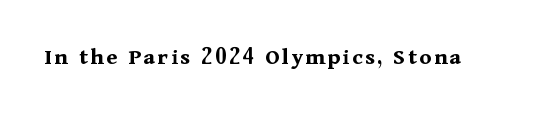
{"italic": "no", "bold": "yes", "underline": "no", "glyph_px": 24}
